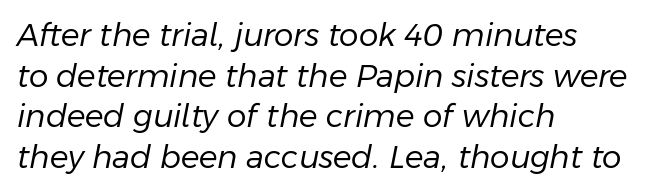
Q: Is the text bold? A: No.
Q: Is the text italic (slanted)? A: Yes, it leans right by about 11 degrees.
Q: Is the text underlined? A: No.
Q: How is the paragraph aligned? A: Left-aligned.
Q: Is the spacing between letters normal or unusually wide? A: Normal.
Q: Is the spacing between lines tight, normal or loose? A: Normal.
Q: Width (condensed, normal, or wide)? A: Normal.
Q: Stroke contrast? A: Low.
Q: x-height? A: Medium.
Q: Monospaced? A: No.
